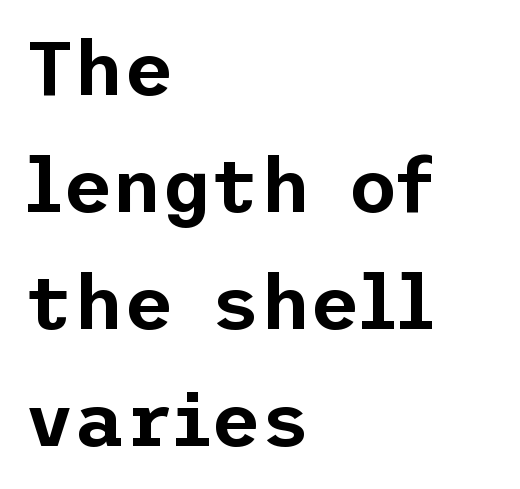
Q: Is the text italic (slanted)? A: No, it is upright.
Q: Is the typeface a serif or a sans-serif typeface? A: Sans-serif.
Q: Is the text underlined? A: No.
Q: How is the paragraph aligned? A: Left-aligned.
Q: Is the spacing between letters normal or unusually wide? A: Normal.
Q: Is the spacing between lines tight, normal or loose? A: Normal.
Q: Width (condensed, normal, or wide)? A: Normal.
Q: Stroke contrast? A: Low.
Q: x-height? A: Medium.
